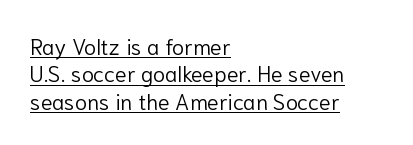
Q: Is the text bold? A: No.
Q: Is the text italic (slanted)? A: No, it is upright.
Q: Is the text underlined? A: Yes.
Q: How is the paragraph aligned? A: Left-aligned.
Q: Is the spacing between letters normal or unusually wide? A: Normal.
Q: Is the spacing between lines tight, normal or loose? A: Normal.
